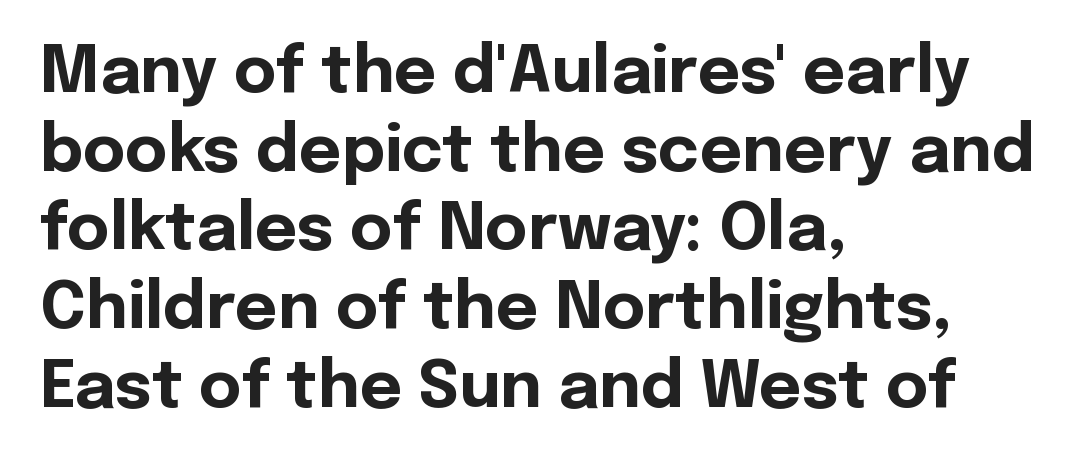
These lines keep a tight, regular rhythm from letter to letter. The paragraph shown leans on its left margin. This is sans-serif lettering, the kind often seen on screens and signage. The typesetting leans heavy: a genuine bold. Letters rest on an invisible, unmarked baseline. Vertical strokes here are truly vertical.
